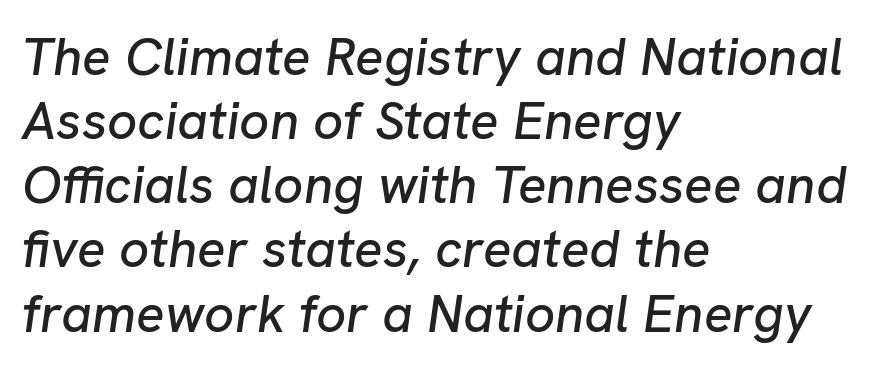
Q: Is the text italic (slanted)? A: Yes, it leans right by about 8 degrees.
Q: Is the text underlined? A: No.
Q: How is the paragraph aligned? A: Left-aligned.
Q: Is the spacing between letters normal or unusually wide? A: Normal.
Q: Width (condensed, normal, or wide)? A: Normal.
Q: Stroke contrast? A: Low.
Q: x-height? A: Medium.
Q: Monospaced? A: No.
